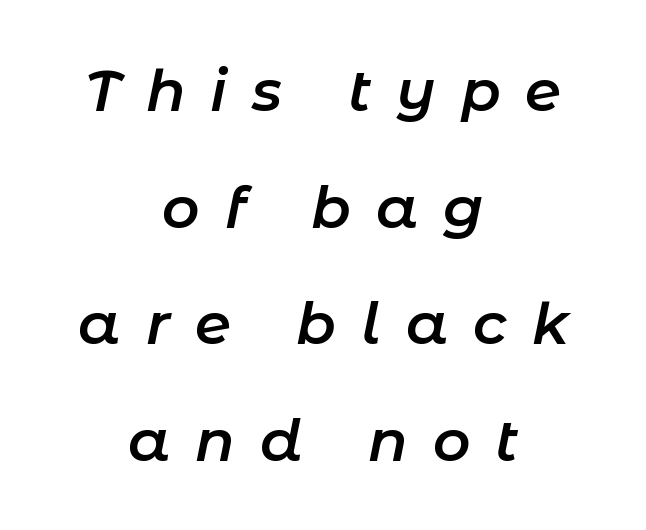
The image shows 58 px semibold type, italic (leaning right); set centered, loose line spacing (2.01x), unusually wide letter spacing (+0.43 em), not underlined; low stroke contrast and a medium x-height.
